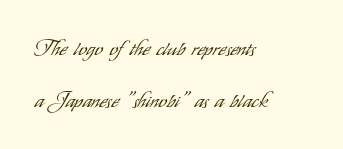
The image shows 21 px text type; set left-aligned, loose line spacing (2.47x), normal letter spacing, not underlined.
